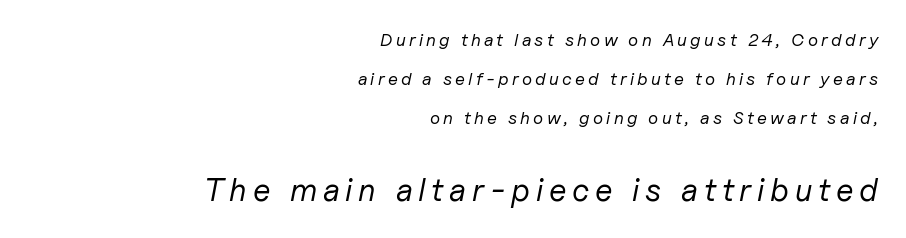
{"italic": "yes", "lean": "right", "slant_degrees": 11, "bold": "no", "weight": "regular", "width": "normal", "stroke_contrast": "low", "x_height": "medium", "monospaced": "no", "underline": "no", "align": "right", "line_spacing": "loose", "line_spacing_ratio": 2.16, "larger_block": "second", "size_ratio": 1.78, "glyph_px": 32}
